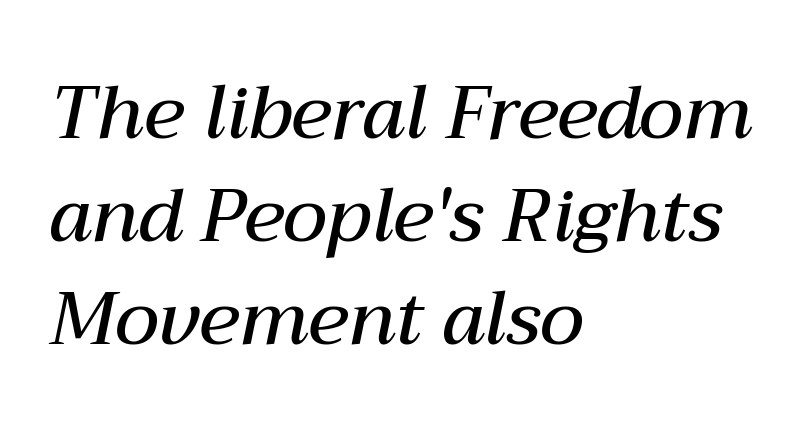
Style check: oblique. These lines are set flush left with a ragged right edge. The strip under each line holds only bare page. Characters follow at the spacing the type designer built in. A somewhat darkened texture: the type is semibold rather than bold.
